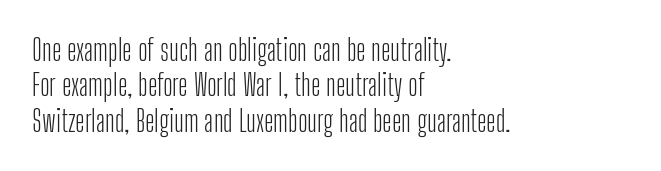
Q: Is the text bold? A: No.
Q: Is the text italic (slanted)? A: No, it is upright.
Q: Is the typeface a serif or a sans-serif typeface? A: Sans-serif.
Q: Is the text underlined? A: No.
Q: How is the paragraph aligned? A: Left-aligned.
Q: Is the spacing between letters normal or unusually wide? A: Normal.
Q: Width (condensed, normal, or wide)? A: Condensed.
Q: Stroke contrast? A: Low.
Q: x-height? A: Medium.
Q: Monospaced? A: No.
